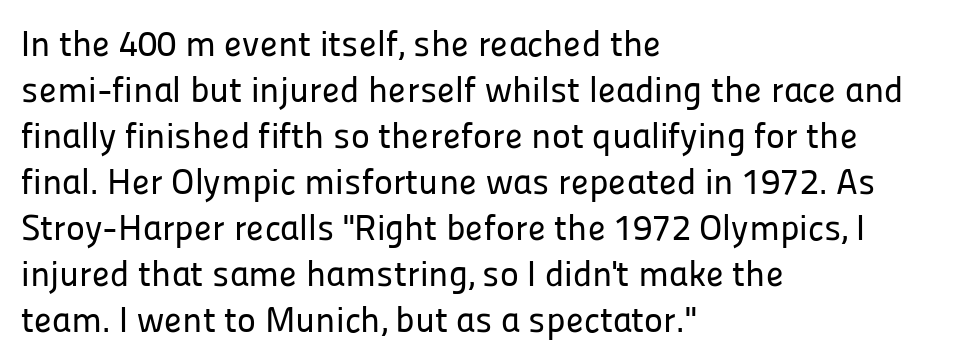
Q: Is the text italic (slanted)? A: No, it is upright.
Q: Is the typeface a serif or a sans-serif typeface? A: Sans-serif.
Q: Is the text underlined? A: No.
Q: How is the paragraph aligned? A: Left-aligned.
Q: Is the spacing between letters normal or unusually wide? A: Normal.
Q: Is the spacing between lines tight, normal or loose? A: Normal.
Q: Width (condensed, normal, or wide)? A: Normal.
Q: Stroke contrast? A: Low.
Q: x-height? A: Medium.
Q: Monospaced? A: No.
